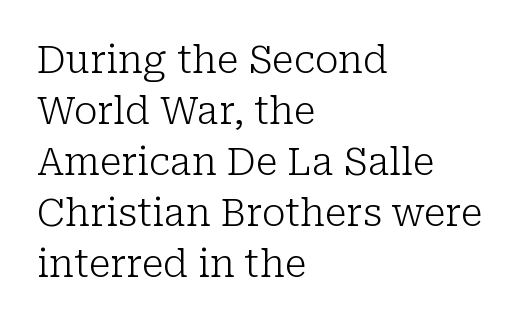
Q: Is the text bold? A: No.
Q: Is the text italic (slanted)? A: No, it is upright.
Q: Is the typeface a serif or a sans-serif typeface? A: Serif.
Q: Is the text underlined? A: No.
Q: How is the paragraph aligned? A: Left-aligned.
Q: Is the spacing between letters normal or unusually wide? A: Normal.
Q: Is the spacing between lines tight, normal or loose? A: Normal.
Q: Width (condensed, normal, or wide)? A: Normal.
Q: Stroke contrast? A: Low.
Q: x-height? A: Medium.
Q: Monospaced? A: No.
